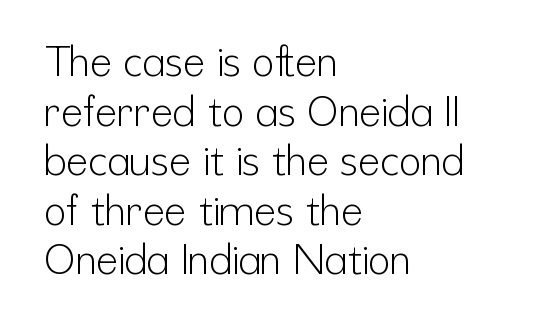
{"serif": "no", "italic": "no", "bold": "no", "weight": "light", "width": "condensed", "stroke_contrast": "low", "x_height": "medium", "monospaced": "no", "underline": "no", "align": "left", "line_spacing_ratio": 1.21, "letter_spacing": "normal", "letter_spacing_em": 0.0, "glyph_px": 41}
